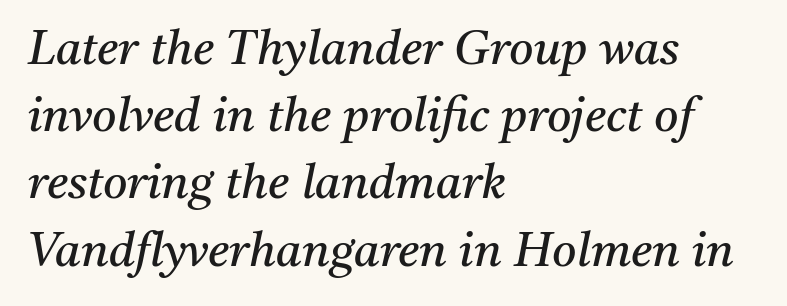
Between one letter and the next there's only the usual sliver of space. This rendering features lettering with no underline. Weight: in the light-to-regular range. The passage shown is typed in a proportional face where columns would drift. Casual observation: everything's shoved over to the left.
